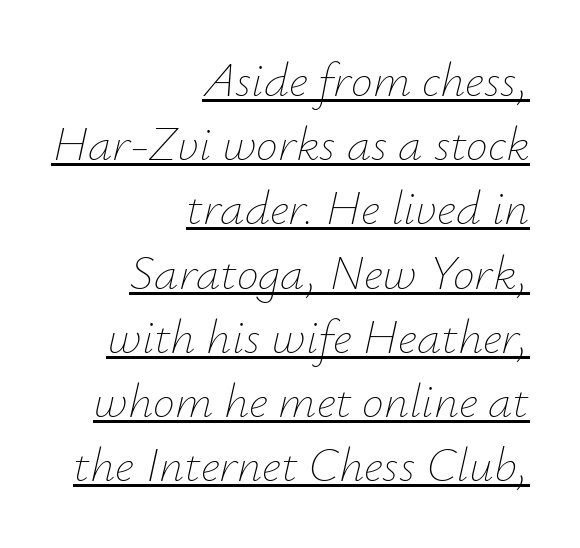
The line texture is even and compact thanks to regular tracking. The rendered words wear a rule along their underside. Varying glyph widths throughout — classic text-font behaviour. The strokes are not fattened; the text isn't bold.
